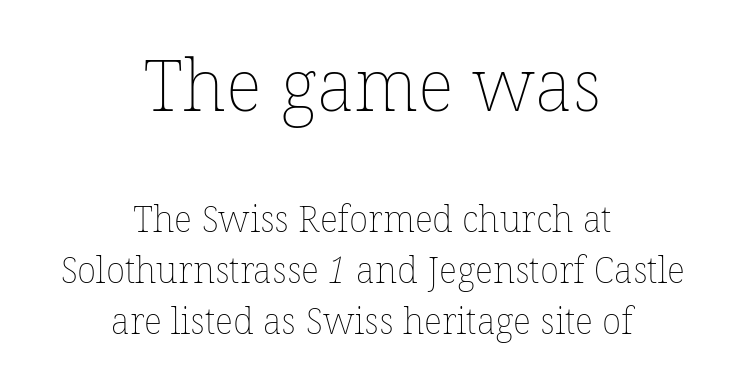
Q: Is the text bold? A: No.
Q: Is the text underlined? A: No.
Q: How is the paragraph aligned? A: Centered.
Q: Is the spacing between letters normal or unusually wide? A: Normal.
Q: Is the spacing between lines tight, normal or loose? A: Normal.
Q: Which block of text is set in a larger size, the first (top) or the second (bottom)? A: The first (top) one.
Q: Width (condensed, normal, or wide)? A: Normal.
Q: Stroke contrast? A: Low.
Q: x-height? A: Medium.
Q: Monospaced? A: No.
